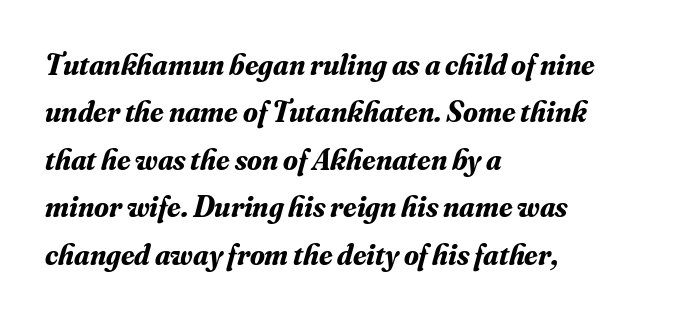
{"serif": "yes", "italic": "yes", "lean": "right", "slant_degrees": 16, "bold": "yes", "weight": "bold", "width": "normal", "stroke_contrast": "medium", "x_height": "small", "monospaced": "no", "underline": "no", "align": "left", "line_spacing": "normal", "line_spacing_ratio": 1.58, "letter_spacing": "normal", "letter_spacing_em": 0.0, "glyph_px": 30}
